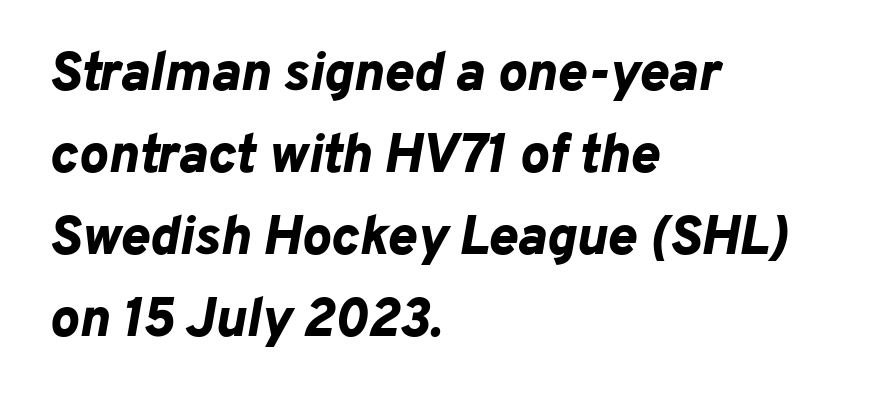
Q: Is the text bold? A: Yes.
Q: Is the text italic (slanted)? A: Yes, it leans right by about 10 degrees.
Q: Is the text underlined? A: No.
Q: How is the paragraph aligned? A: Left-aligned.
Q: Is the spacing between letters normal or unusually wide? A: Normal.
Q: Is the spacing between lines tight, normal or loose? A: Normal.
Q: Width (condensed, normal, or wide)? A: Normal.
Q: Stroke contrast? A: Low.
Q: x-height? A: Medium.
Q: Monospaced? A: No.
